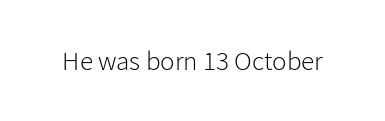
{"italic": "no", "bold": "no", "underline": "no", "letter_spacing": "normal", "letter_spacing_em": 0.0, "glyph_px": 27}
